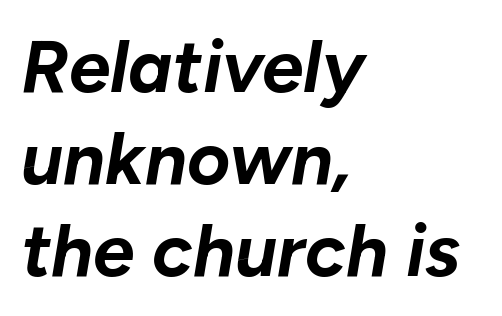
Q: Is the text bold? A: Yes.
Q: Is the text italic (slanted)? A: Yes, it leans right by about 10 degrees.
Q: Is the text underlined? A: No.
Q: How is the paragraph aligned? A: Left-aligned.
Q: Is the spacing between letters normal or unusually wide? A: Normal.
Q: Width (condensed, normal, or wide)? A: Normal.
Q: Stroke contrast? A: Low.
Q: x-height? A: Medium.
Q: Monospaced? A: No.
